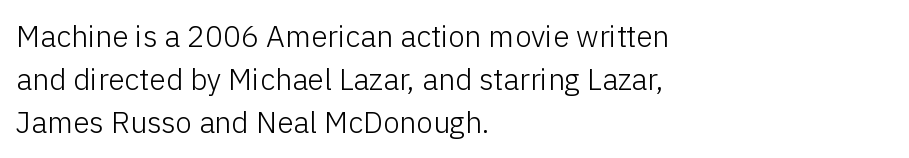
Q: Is the text bold? A: No.
Q: Is the text italic (slanted)? A: No, it is upright.
Q: Is the typeface a serif or a sans-serif typeface? A: Sans-serif.
Q: Is the text underlined? A: No.
Q: How is the paragraph aligned? A: Left-aligned.
Q: Is the spacing between letters normal or unusually wide? A: Normal.
Q: Is the spacing between lines tight, normal or loose? A: Normal.
Q: Width (condensed, normal, or wide)? A: Normal.
Q: Stroke contrast? A: Low.
Q: x-height? A: Medium.
Q: Monospaced? A: No.
